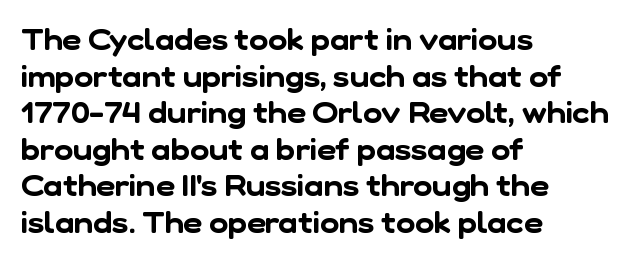
You can tell from the bare stems that sans-serif type was used. Layout note: lines flush left. Here the designer chose a conventional face with non-uniform glyph widths. Letter spacing: default. The space directly below the letters is spotless.
